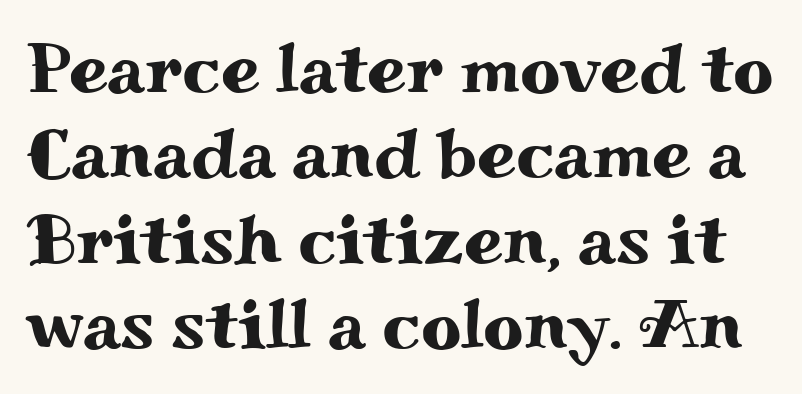
The letterforms sit shoulder to shoulder at normal distance. The foot of each line stays bare and open. Every character sits straight up, as roman type does. The text was rendered using a seriffed face with decorative stroke endings. The passage shown is typed in a proportional face where columns would drift.
